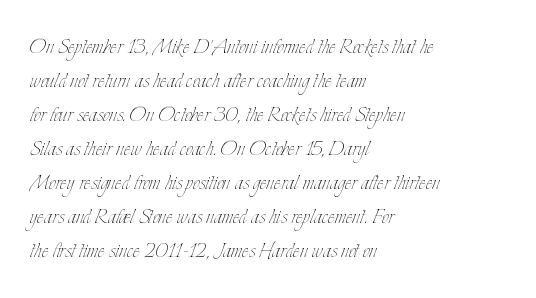
The image shows 26 px text type; set left-aligned, normal line spacing (1.31x), normal letter spacing, not underlined.
